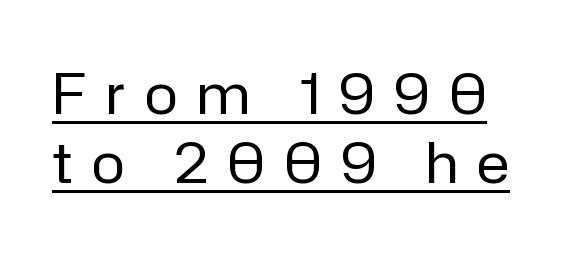
Q: Is the text bold? A: No.
Q: Is the text italic (slanted)? A: No, it is upright.
Q: Is the typeface a serif or a sans-serif typeface? A: Sans-serif.
Q: Is the text underlined? A: Yes.
Q: Is the spacing between letters normal or unusually wide? A: Unusually wide.
Q: Width (condensed, normal, or wide)? A: Normal.
Q: Stroke contrast? A: Low.
Q: x-height? A: Medium.
Q: Monospaced? A: No.
